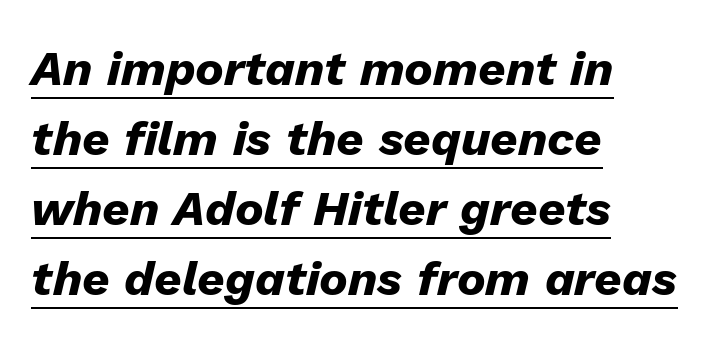
Q: Is the text bold? A: Yes.
Q: Is the text italic (slanted)? A: Yes, it leans right by about 13 degrees.
Q: Is the text underlined? A: Yes.
Q: How is the paragraph aligned? A: Left-aligned.
Q: Is the spacing between letters normal or unusually wide? A: Normal.
Q: Is the spacing between lines tight, normal or loose? A: Normal.
Q: Width (condensed, normal, or wide)? A: Normal.
Q: Stroke contrast? A: Low.
Q: x-height? A: Medium.
Q: Monospaced? A: No.
